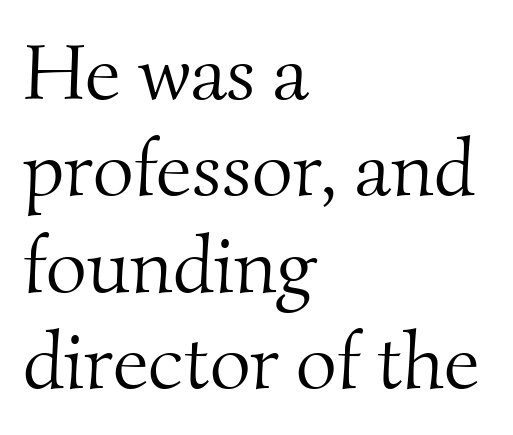
Q: Is the text bold? A: No.
Q: Is the typeface a serif or a sans-serif typeface? A: Serif.
Q: Is the text underlined? A: No.
Q: How is the paragraph aligned? A: Left-aligned.
Q: Is the spacing between letters normal or unusually wide? A: Normal.
Q: Width (condensed, normal, or wide)? A: Normal.
Q: Stroke contrast? A: Medium.
Q: x-height? A: Small.
Q: Monospaced? A: No.
